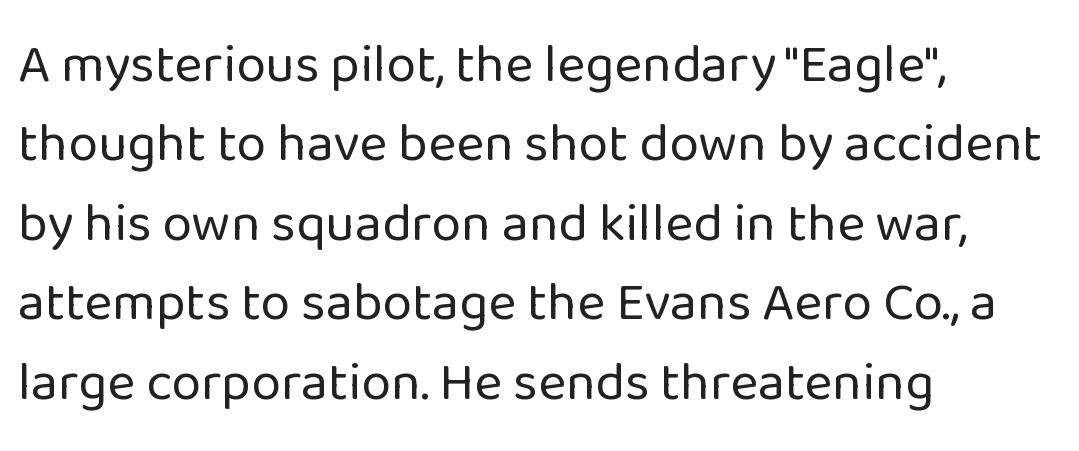
{"serif": "no", "italic": "no", "bold": "no", "weight": "regular", "width": "normal", "stroke_contrast": "low", "x_height": "medium", "monospaced": "no", "underline": "no", "align": "left", "line_spacing": "normal", "line_spacing_ratio": 1.47, "letter_spacing": "normal", "letter_spacing_em": 0.0, "glyph_px": 54}
